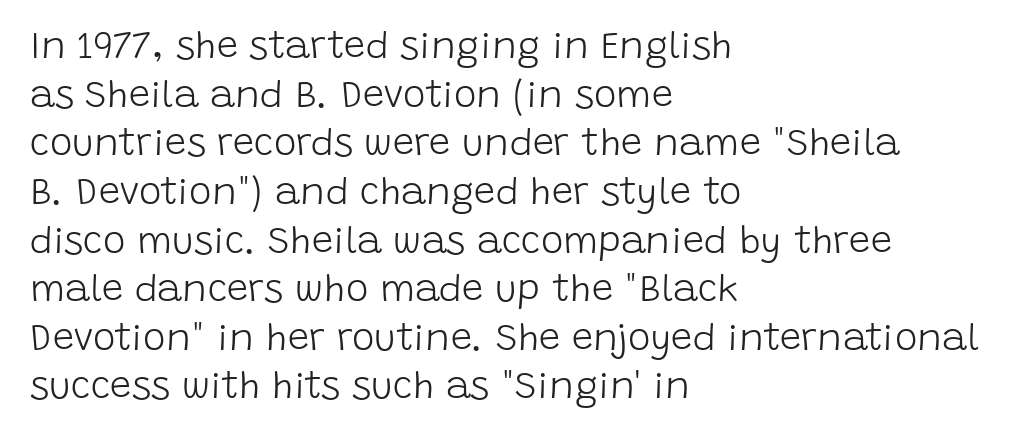
Q: Is the text bold? A: No.
Q: Is the text italic (slanted)? A: No, it is upright.
Q: Is the typeface a serif or a sans-serif typeface? A: Sans-serif.
Q: Is the text underlined? A: No.
Q: How is the paragraph aligned? A: Left-aligned.
Q: Is the spacing between letters normal or unusually wide? A: Normal.
Q: Is the spacing between lines tight, normal or loose? A: Normal.
Q: Width (condensed, normal, or wide)? A: Normal.
Q: Stroke contrast? A: Low.
Q: x-height? A: Large.
Q: Monospaced? A: No.
